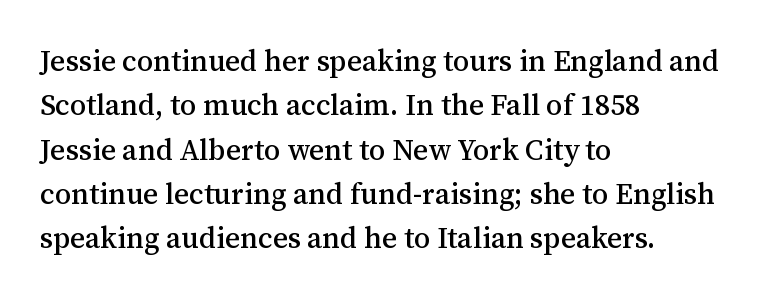
Q: Is the text italic (slanted)? A: No, it is upright.
Q: Is the typeface a serif or a sans-serif typeface? A: Serif.
Q: Is the text underlined? A: No.
Q: How is the paragraph aligned? A: Left-aligned.
Q: Is the spacing between letters normal or unusually wide? A: Normal.
Q: Is the spacing between lines tight, normal or loose? A: Normal.
Q: Width (condensed, normal, or wide)? A: Normal.
Q: Stroke contrast? A: Medium.
Q: x-height? A: Medium.
Q: Monospaced? A: No.
